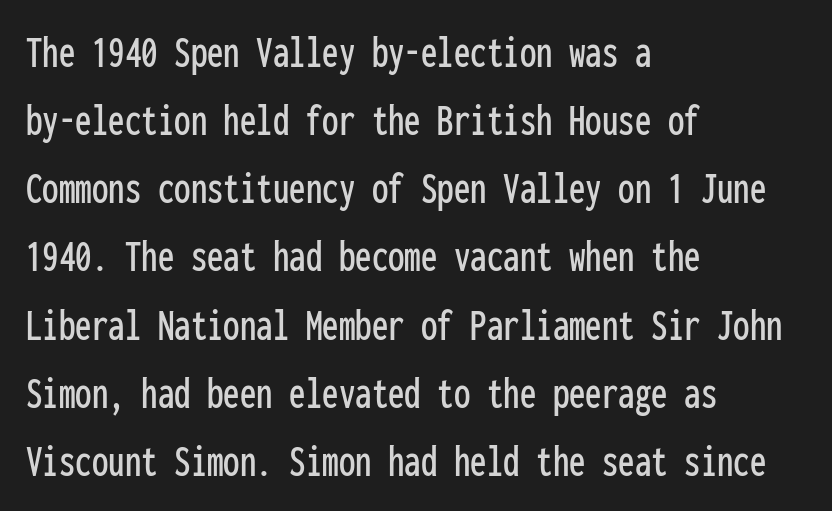
{"serif": "no", "italic": "no", "width": "condensed", "stroke_contrast": "low", "x_height": "medium", "monospaced": "yes", "underline": "no", "align": "left", "line_spacing": "normal", "line_spacing_ratio": 1.45, "letter_spacing": "normal", "letter_spacing_em": 0.0, "glyph_px": 47}
